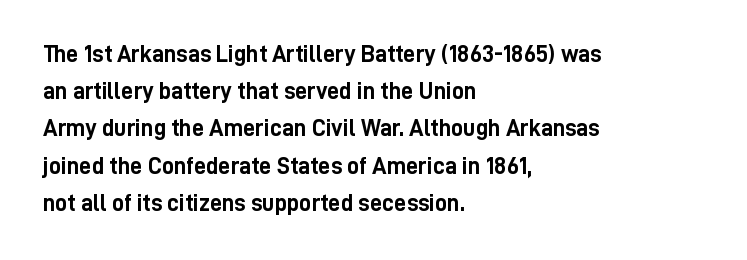
The image shows 24 px bold type, upright; set left-aligned, normal line spacing (1.55x), normal letter spacing, not underlined.
